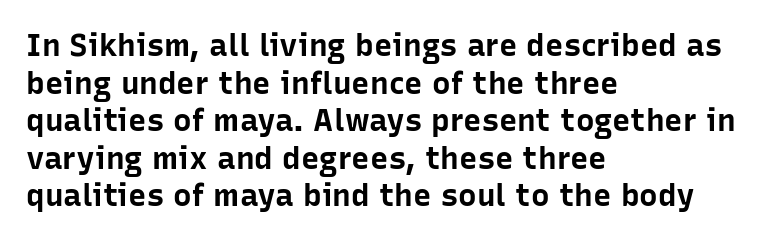
The rendering uses natural spacing where letterforms have individual widths. The lettering stays uniformly vertical, giving the passage a roman look. These lines stack with their left ends in a neat column. Letterform terminals end flat and unadorned throughout the passage. Pretty heavy lettering here — definitely bold. The string is rendered with underlining switched off.
